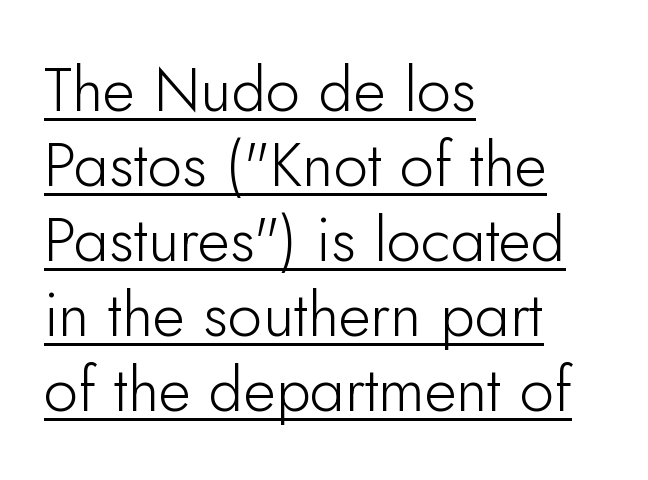
{"serif": "no", "italic": "no", "bold": "no", "weight": "light", "width": "normal", "stroke_contrast": "low", "x_height": "small", "monospaced": "no", "underline": "yes", "align": "left", "line_spacing_ratio": 1.21, "letter_spacing": "normal", "letter_spacing_em": 0.0, "glyph_px": 62}
